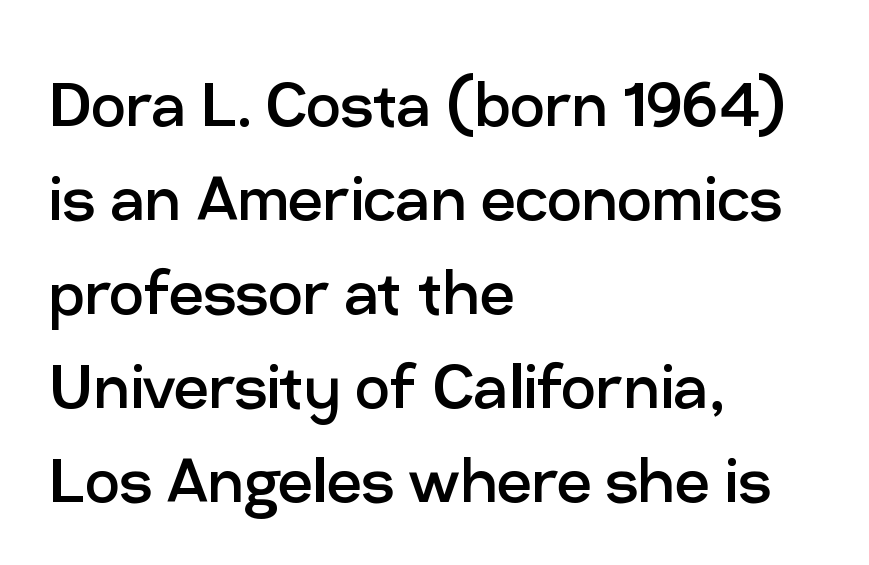
{"serif": "no", "italic": "no", "bold": "no", "weight": "regular", "width": "normal", "stroke_contrast": "low", "x_height": "medium", "monospaced": "no", "underline": "no", "align": "left", "line_spacing_ratio": 1.22, "letter_spacing": "normal", "letter_spacing_em": 0.0, "glyph_px": 77}
